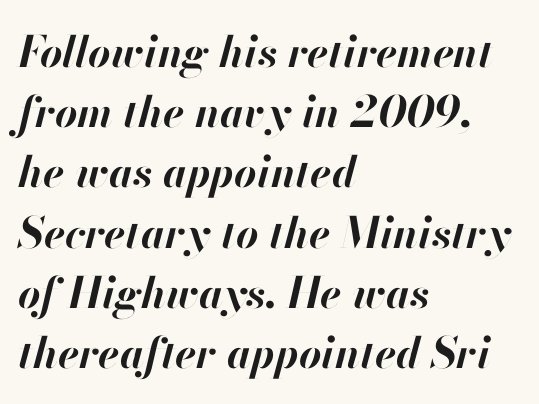
Q: Is the text bold? A: Yes.
Q: Is the text italic (slanted)? A: Yes, it leans right by about 13 degrees.
Q: Is the text underlined? A: No.
Q: How is the paragraph aligned? A: Left-aligned.
Q: Is the spacing between letters normal or unusually wide? A: Normal.
Q: Is the spacing between lines tight, normal or loose? A: Normal.
Q: Width (condensed, normal, or wide)? A: Normal.
Q: Stroke contrast? A: High.
Q: x-height? A: Small.
Q: Monospaced? A: No.
